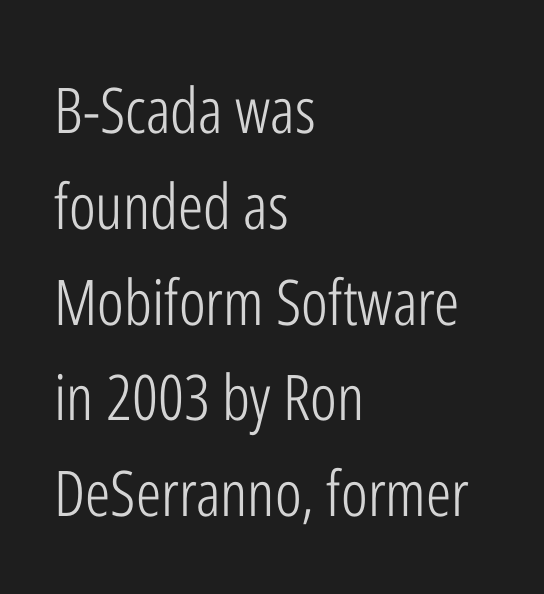
{"serif": "no", "italic": "no", "bold": "no", "weight": "light", "width": "condensed", "stroke_contrast": "low", "x_height": "medium", "monospaced": "no", "underline": "no", "align": "left", "line_spacing": "normal", "line_spacing_ratio": 1.52, "letter_spacing": "normal", "letter_spacing_em": 0.0, "glyph_px": 63}
